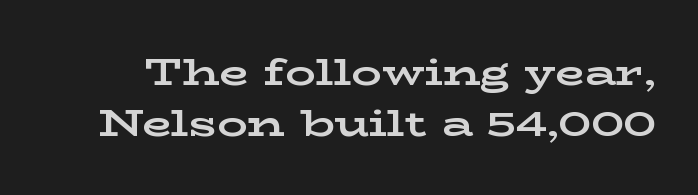
The image shows 38 px bold, wide serif type, upright; set normal line spacing (1.34x), normal letter spacing, not underlined; low stroke contrast and a medium x-height.
